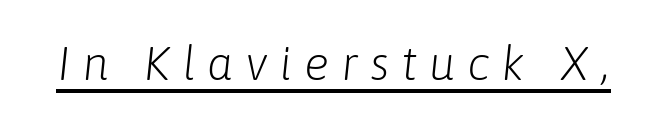
Q: Is the text bold? A: No.
Q: Is the text italic (slanted)? A: Yes, it leans right by about 6 degrees.
Q: Is the text underlined? A: Yes.
Q: Is the spacing between letters normal or unusually wide? A: Unusually wide.
Q: Width (condensed, normal, or wide)? A: Normal.
Q: Stroke contrast? A: Low.
Q: x-height? A: Medium.
Q: Monospaced? A: No.
